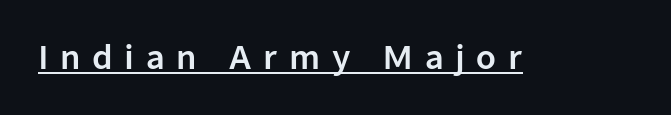
Q: Is the text italic (slanted)? A: No, it is upright.
Q: Is the typeface a serif or a sans-serif typeface? A: Sans-serif.
Q: Is the text underlined? A: Yes.
Q: Is the spacing between letters normal or unusually wide? A: Unusually wide.
Q: Width (condensed, normal, or wide)? A: Normal.
Q: Stroke contrast? A: Low.
Q: x-height? A: Medium.
Q: Monospaced? A: No.
